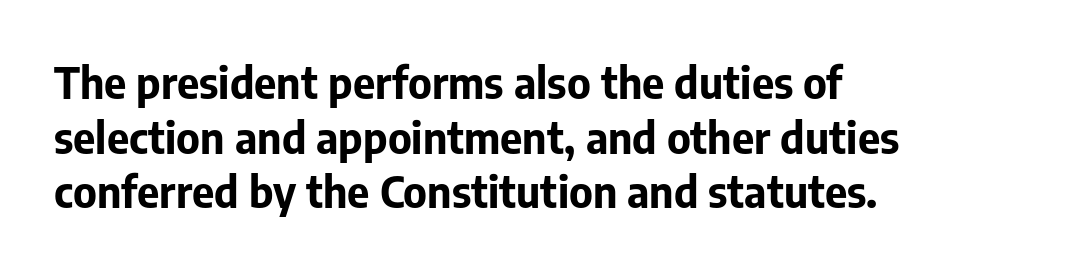
{"serif": "no", "italic": "no", "bold": "yes", "weight": "bold", "width": "normal", "stroke_contrast": "low", "x_height": "medium", "monospaced": "no", "underline": "no", "align": "left", "line_spacing": "normal", "line_spacing_ratio": 1.27, "letter_spacing": "normal", "letter_spacing_em": 0.0, "glyph_px": 43}
